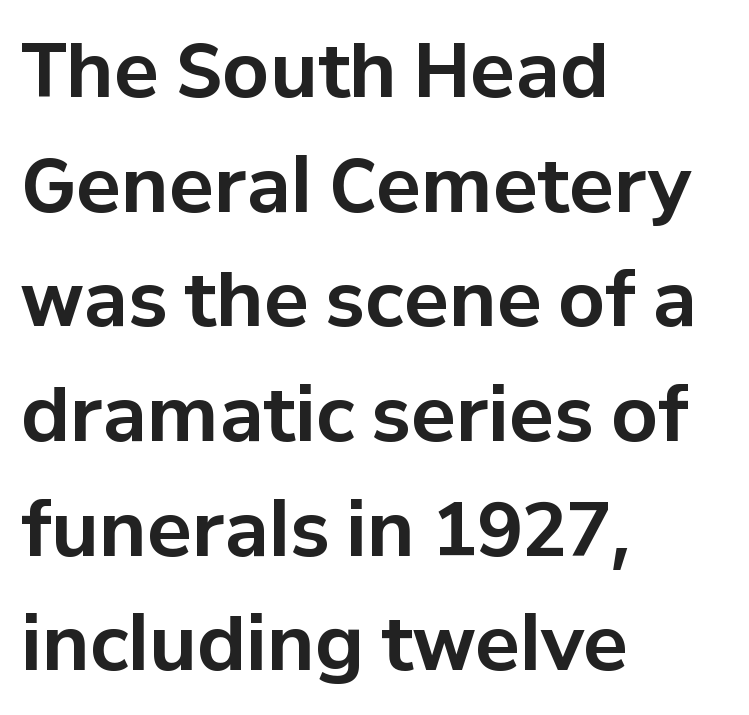
Short and long lines alike share a common starting point at left. A clean baseline with only descenders dipping below it. The face used here is a sans, in the tradition of grotesques and geometrics. The face used here is proportionally spaced, like ordinary book or web type.
